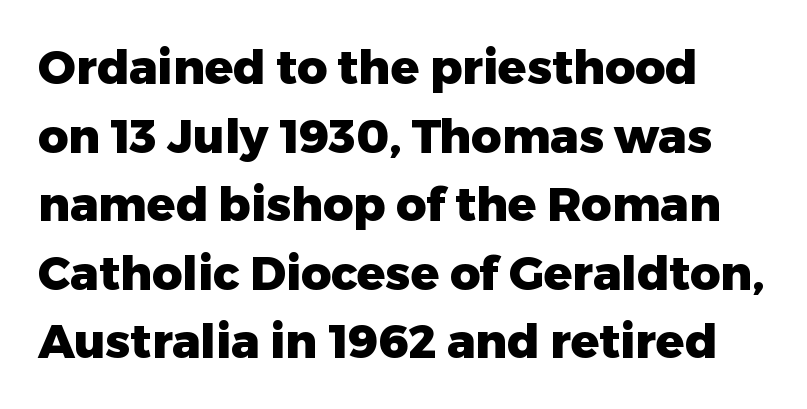
{"serif": "no", "italic": "no", "bold": "yes", "weight": "heavy", "width": "normal", "stroke_contrast": "low", "x_height": "medium", "monospaced": "no", "underline": "no", "line_spacing": "normal", "line_spacing_ratio": 1.46, "letter_spacing": "normal", "letter_spacing_em": 0.0, "glyph_px": 47}
